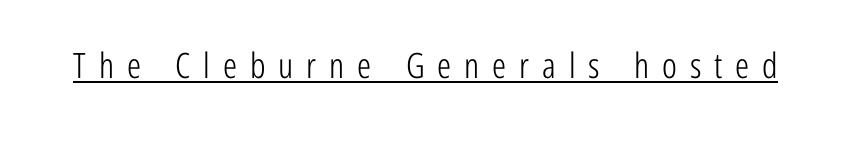
The image shows 35 px light, condensed sans-serif type, upright; set unusually wide letter spacing (+0.37 em), underlined; low stroke contrast and a medium x-height.
